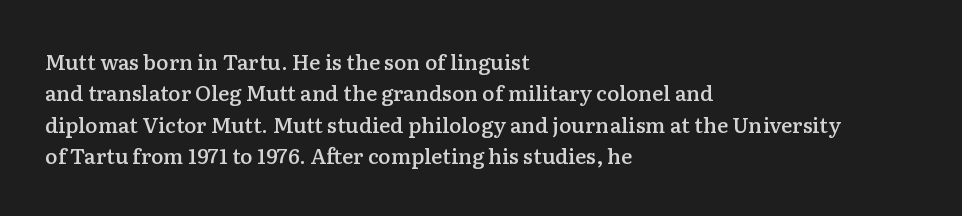
The image shows 21 px text type, upright; set left-aligned, normal line spacing (1.49x), normal letter spacing, not underlined.
